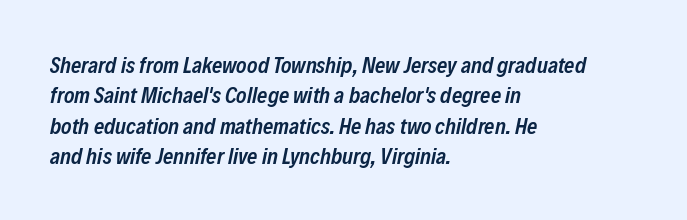
The image shows 22 px text type, italic (leaning right); set left-aligned, normal line spacing (1.38x), normal letter spacing, not underlined.
